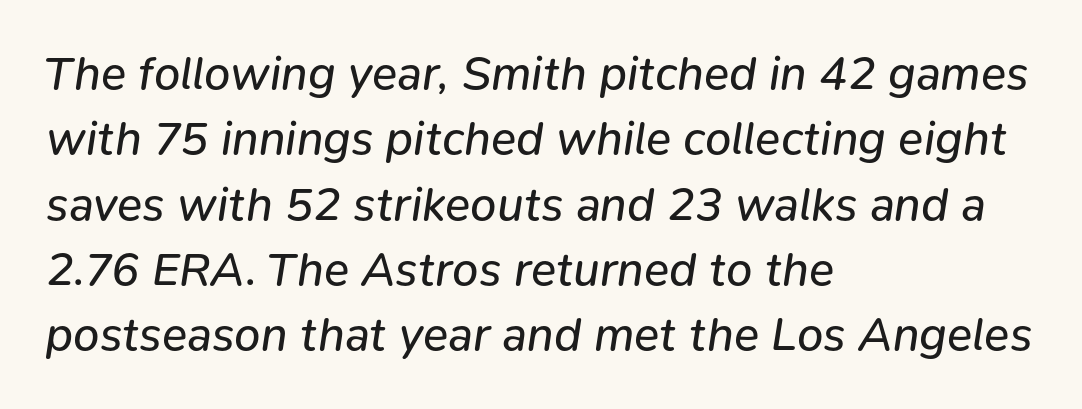
Vertically, the passage feels balanced, rows spaced as you'd expect. Nobody touched the tracking dial on this one. The words here are not underlined. The whole block is typeset with a tilt. These lines stack with their left ends in a neat column.
